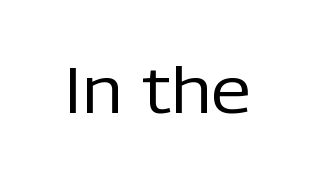
The image shows 64 px regular-weight sans-serif type, upright; set normal letter spacing, not underlined; low stroke contrast and a medium x-height.
